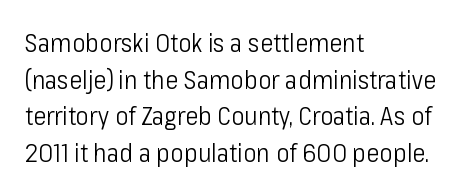
{"italic": "no", "bold": "no", "underline": "no", "align": "left", "line_spacing": "normal", "line_spacing_ratio": 1.47, "letter_spacing": "normal", "letter_spacing_em": 0.0, "glyph_px": 25}
